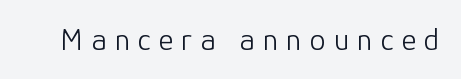
{"serif": "no", "italic": "no", "bold": "no", "weight": "light", "width": "normal", "stroke_contrast": "low", "x_height": "medium", "monospaced": "no", "underline": "no", "letter_spacing": "wide", "letter_spacing_em": 0.25, "glyph_px": 32}
